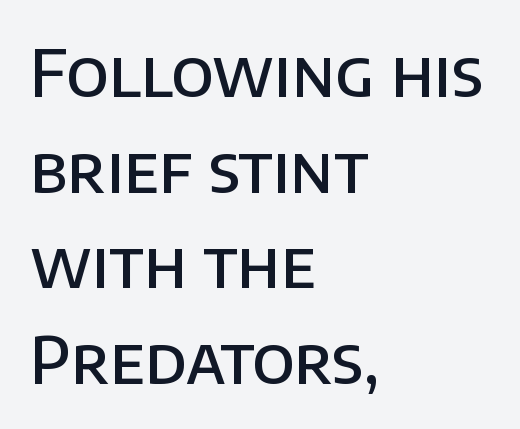
Q: Is the text bold? A: Semi-bold.
Q: Is the text italic (slanted)? A: No, it is upright.
Q: Is the typeface a serif or a sans-serif typeface? A: Sans-serif.
Q: Is the text underlined? A: No.
Q: How is the paragraph aligned? A: Left-aligned.
Q: Is the spacing between letters normal or unusually wide? A: Normal.
Q: Is the spacing between lines tight, normal or loose? A: Normal.
Q: Width (condensed, normal, or wide)? A: Normal.
Q: Stroke contrast? A: Low.
Q: x-height? A: Large.
Q: Monospaced? A: No.
